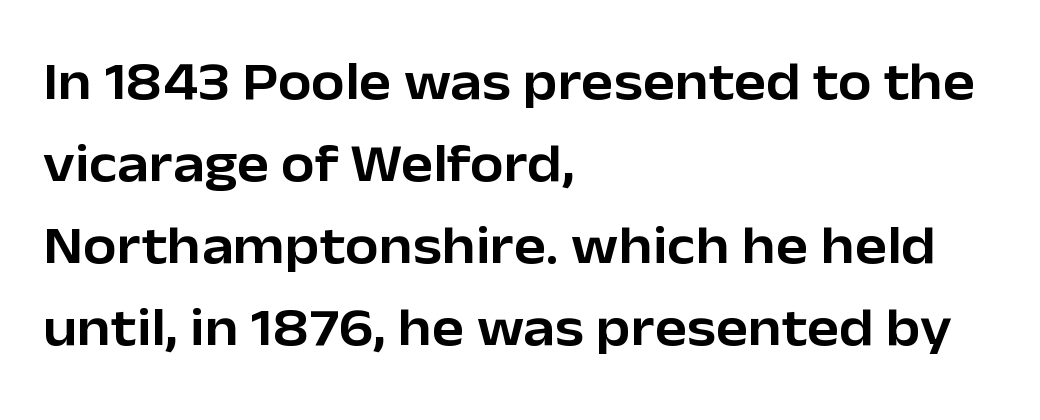
{"serif": "no", "italic": "no", "width": "normal", "stroke_contrast": "low", "x_height": "medium", "monospaced": "no", "underline": "no", "align": "left", "line_spacing": "normal", "line_spacing_ratio": 1.52, "letter_spacing": "normal", "letter_spacing_em": 0.0, "glyph_px": 54}
